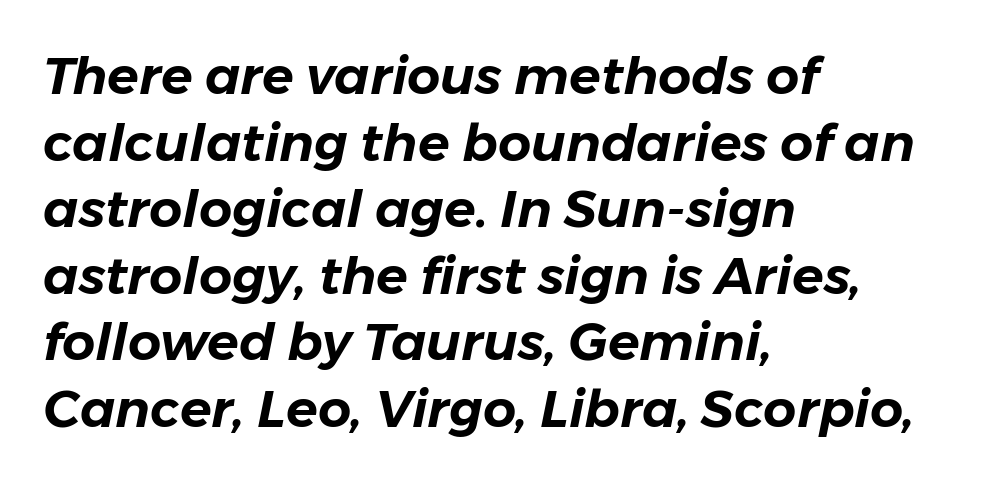
{"italic": "yes", "lean": "right", "slant_degrees": 11, "width": "normal", "stroke_contrast": "low", "x_height": "medium", "monospaced": "no", "underline": "no", "align": "left", "line_spacing": "normal", "line_spacing_ratio": 1.28, "letter_spacing": "normal", "letter_spacing_em": 0.0, "glyph_px": 52}
